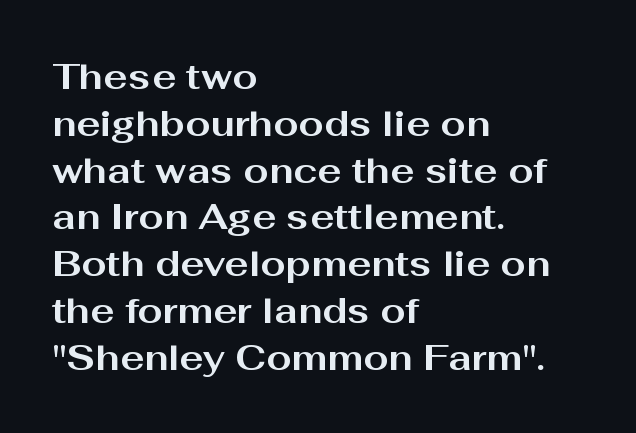
{"serif": "no", "italic": "no", "bold": "yes", "weight": "bold", "width": "wide", "stroke_contrast": "medium", "x_height": "medium", "monospaced": "no", "underline": "no", "align": "left", "line_spacing": "normal", "line_spacing_ratio": 1.3, "letter_spacing": "normal", "letter_spacing_em": 0.0, "glyph_px": 36}
